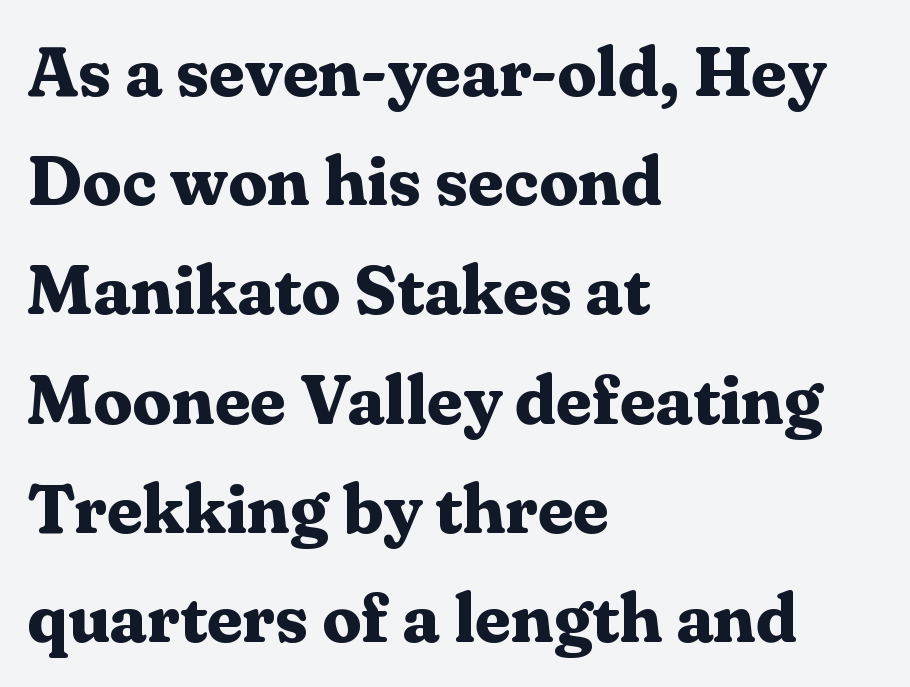
Q: Is the text bold? A: Yes.
Q: Is the text italic (slanted)? A: No, it is upright.
Q: Is the typeface a serif or a sans-serif typeface? A: Serif.
Q: Is the text underlined? A: No.
Q: How is the paragraph aligned? A: Left-aligned.
Q: Is the spacing between letters normal or unusually wide? A: Normal.
Q: Is the spacing between lines tight, normal or loose? A: Normal.
Q: Width (condensed, normal, or wide)? A: Normal.
Q: Stroke contrast? A: Medium.
Q: x-height? A: Medium.
Q: Monospaced? A: No.
